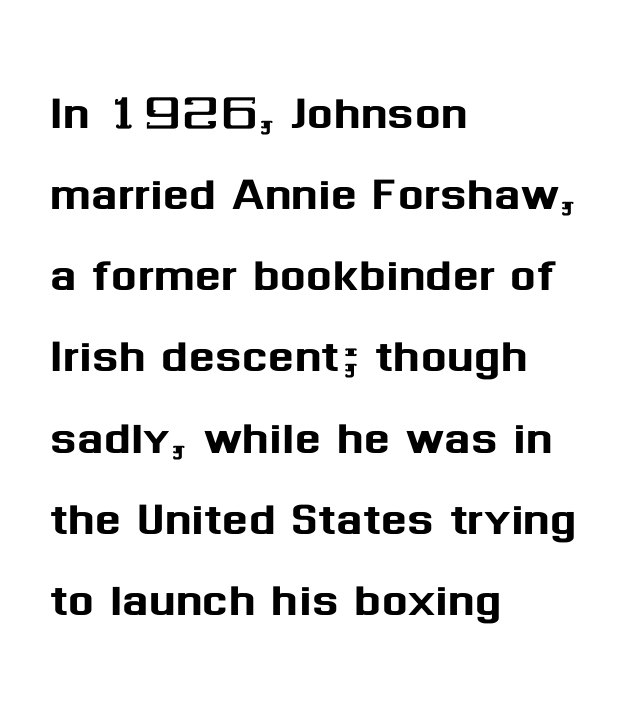
Unlike italic type, these characters show no tilt at all. Do the characters align in a grid? No, the font is proportional. Rows of type keep a routine distance in the vertical direction. The face used here is rendered with its standard letterfit.
